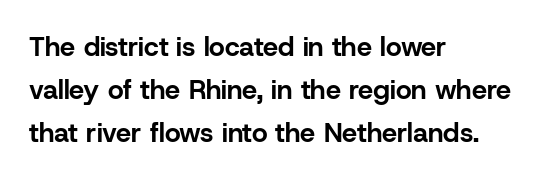
Typesetter's note: full bold, strokes at maximum text heaviness. Quick note: interline space is typical. Compared with a centered layout, this one pins lines to the left instead. Tall strokes in this sample are plumb rather than angled. The tracking reads as untouched default to a designer's eye. Has an underline been added? It has not.
